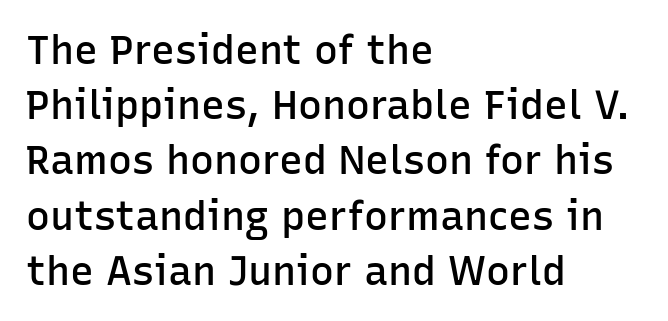
{"serif": "no", "italic": "no", "bold": "semi", "weight": "semibold", "width": "normal", "stroke_contrast": "low", "x_height": "medium", "monospaced": "no", "underline": "no", "align": "left", "line_spacing": "normal", "line_spacing_ratio": 1.38, "letter_spacing": "normal", "letter_spacing_em": 0.0, "glyph_px": 40}
